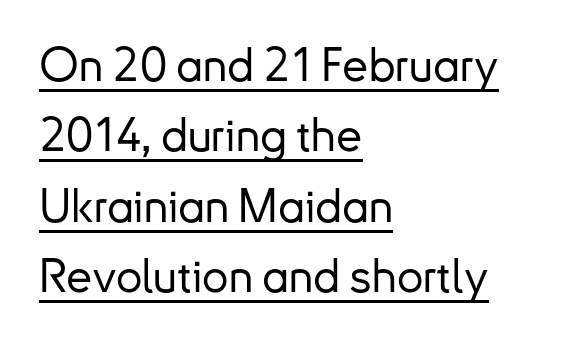
Tracking here is standard; glyphs follow each other at the usual distance. This sample has the flowing, uneven cadence of proportional lettering. Horizontal bands of white between lines are of average thickness. Quick note: underline on. This sample uses a sans-serif face.
